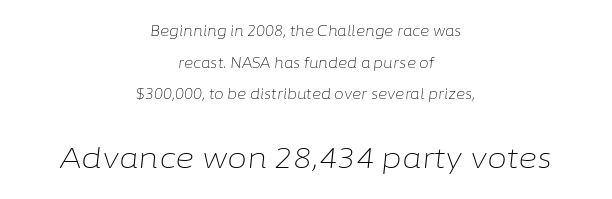
{"italic": "yes", "lean": "right", "slant_degrees": 6, "bold": "no", "weight": "light", "width": "normal", "stroke_contrast": "low", "x_height": "medium", "monospaced": "no", "underline": "no", "align": "center", "line_spacing": "loose", "line_spacing_ratio": 2.26, "letter_spacing": "normal", "letter_spacing_em": 0.0, "larger_block": "second", "size_ratio": 2.07, "glyph_px": 29}
